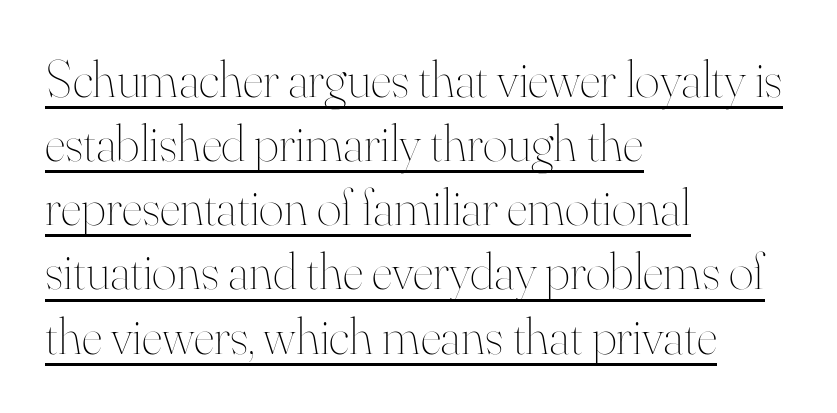
Heaviness? Minimal to ordinary, like unemphasized prose. Spacing verdict: proportional, widths tailored to each character. Check the space under the baseline: a stroke is drawn there. Short note: letters normally spaced. In CSS terms this would be text-align: left.
